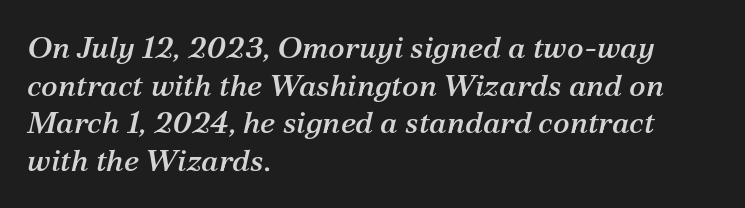
Proportional: the letters do not fall into vertical columns. A classic flush-left, rag-right setting is used for this passage. The strip under each line holds only bare page. Characters are canted at an angle relative to the baseline's perpendicular.
